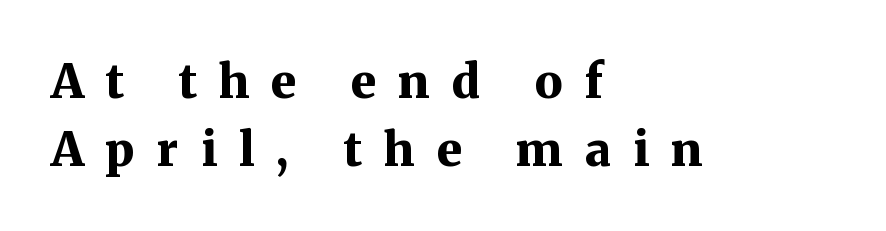
Q: Is the text bold? A: Yes.
Q: Is the text italic (slanted)? A: No, it is upright.
Q: Is the typeface a serif or a sans-serif typeface? A: Serif.
Q: Is the text underlined? A: No.
Q: How is the paragraph aligned? A: Left-aligned.
Q: Is the spacing between letters normal or unusually wide? A: Unusually wide.
Q: Is the spacing between lines tight, normal or loose? A: Normal.
Q: Width (condensed, normal, or wide)? A: Normal.
Q: Stroke contrast? A: Medium.
Q: x-height? A: Medium.
Q: Monospaced? A: No.
